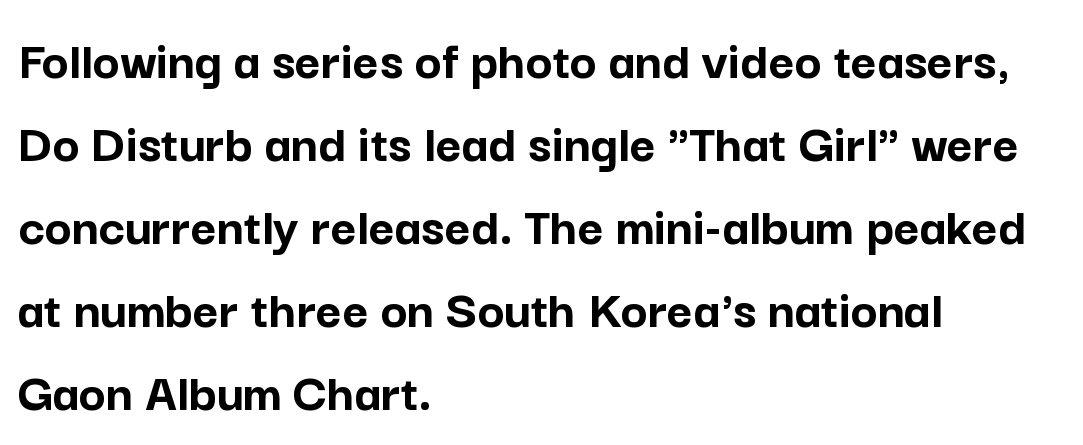
{"serif": "no", "italic": "no", "bold": "yes", "weight": "semibold", "width": "normal", "stroke_contrast": "low", "x_height": "medium", "monospaced": "no", "underline": "no", "align": "left", "line_spacing": "normal", "line_spacing_ratio": 1.48, "letter_spacing": "normal", "letter_spacing_em": 0.0, "glyph_px": 56}
